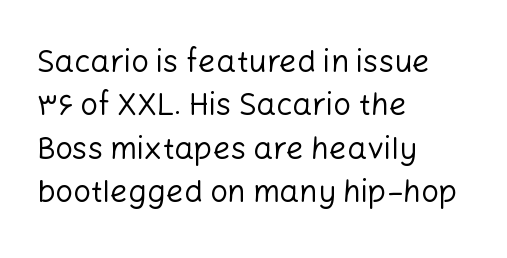
Honestly, the letter spacing is just normal — you wouldn't notice it. Font category for this specimen: sans-serif. A typesetter would call this proportional, since set widths differ per character. Plain, unruled lines of type. A normal amount of white space separates one row of letters from the next. Where is the straight margin? On the left.
